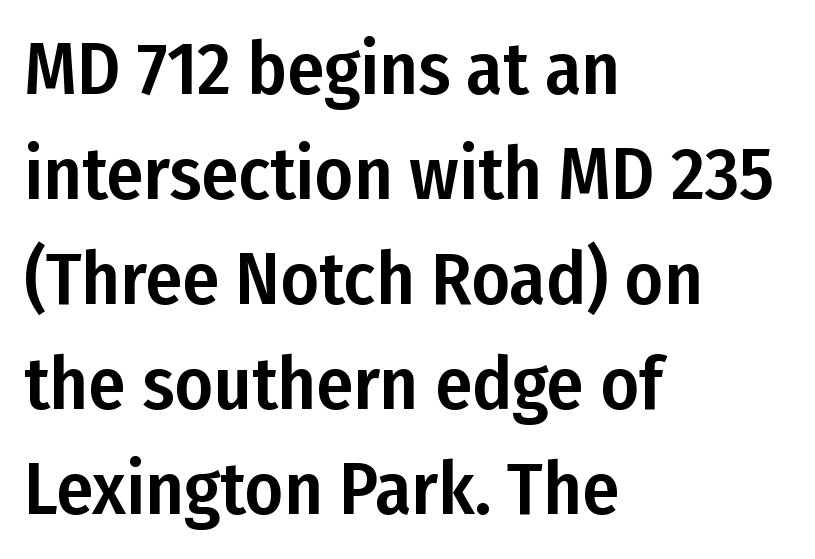
The image shows 74 px condensed sans-serif type, upright; set left-aligned, normal line spacing (1.42x), normal letter spacing, not underlined; low stroke contrast and a medium x-height.
